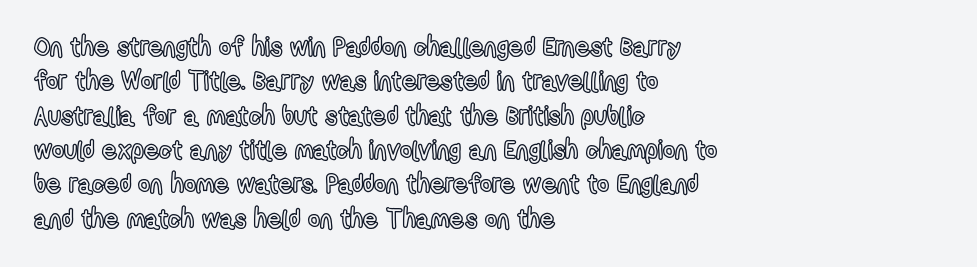
{"italic": "no", "underline": "no", "align": "left", "line_spacing": "normal", "line_spacing_ratio": 1.32, "letter_spacing": "normal", "letter_spacing_em": 0.0, "glyph_px": 26}
